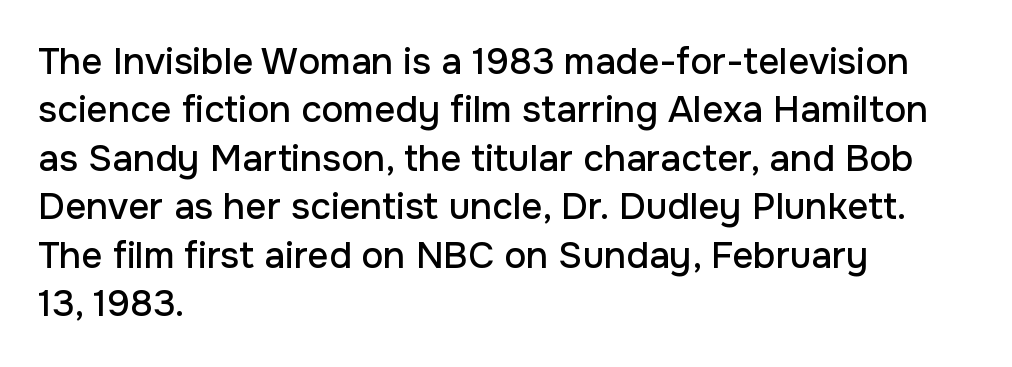
{"serif": "no", "italic": "no", "width": "normal", "stroke_contrast": "low", "x_height": "medium", "monospaced": "no", "underline": "no", "align": "left", "line_spacing": "normal", "line_spacing_ratio": 1.31, "letter_spacing": "normal", "letter_spacing_em": 0.0, "glyph_px": 37}
